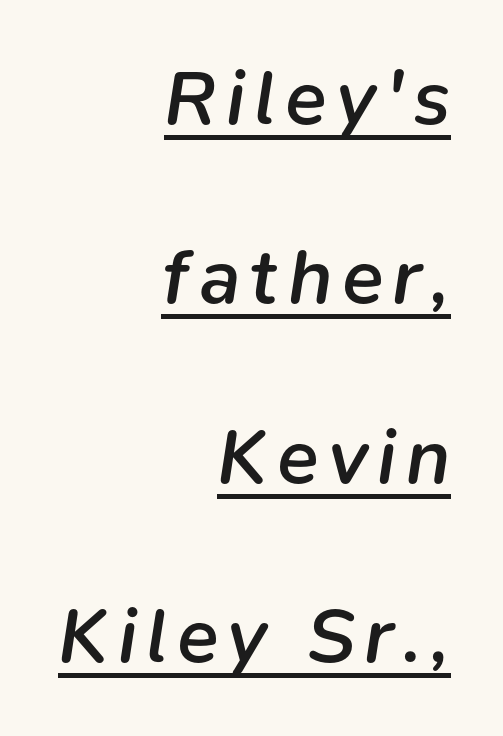
Q: Is the text bold? A: Semi-bold.
Q: Is the text italic (slanted)? A: Yes, it leans right by about 9 degrees.
Q: Is the text underlined? A: Yes.
Q: How is the paragraph aligned? A: Right-aligned.
Q: Is the spacing between lines tight, normal or loose? A: Loose.
Q: Width (condensed, normal, or wide)? A: Normal.
Q: Stroke contrast? A: Low.
Q: x-height? A: Medium.
Q: Monospaced? A: No.
